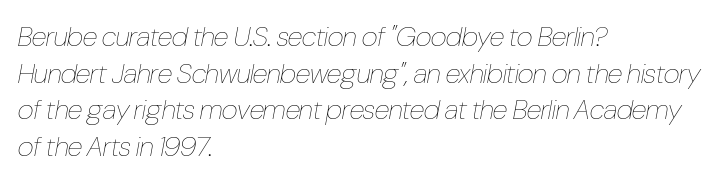
The image shows 28 px thin, condensed type, italic (leaning right); set left-aligned, normal line spacing (1.31x), normal letter spacing, not underlined; low stroke contrast and a medium x-height.
